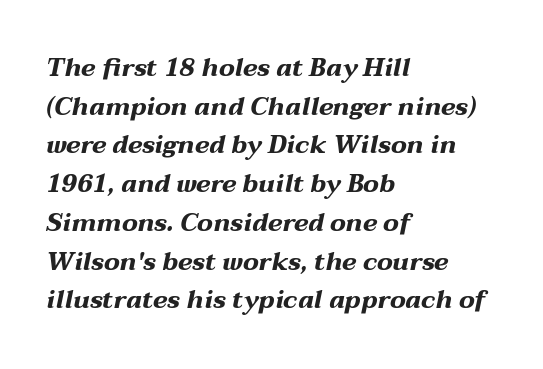
Q: Is the text bold? A: Yes.
Q: Is the text italic (slanted)? A: Yes, it leans right by about 12 degrees.
Q: Is the text underlined? A: No.
Q: How is the paragraph aligned? A: Left-aligned.
Q: Is the spacing between letters normal or unusually wide? A: Normal.
Q: Is the spacing between lines tight, normal or loose? A: Normal.
